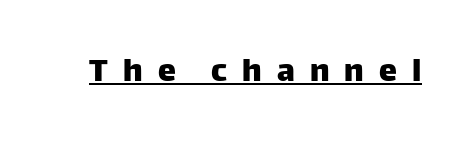
{"serif": "no", "italic": "no", "width": "normal", "stroke_contrast": "low", "x_height": "large", "monospaced": "no", "underline": "yes", "letter_spacing": "wide", "letter_spacing_em": 0.42, "glyph_px": 36}
